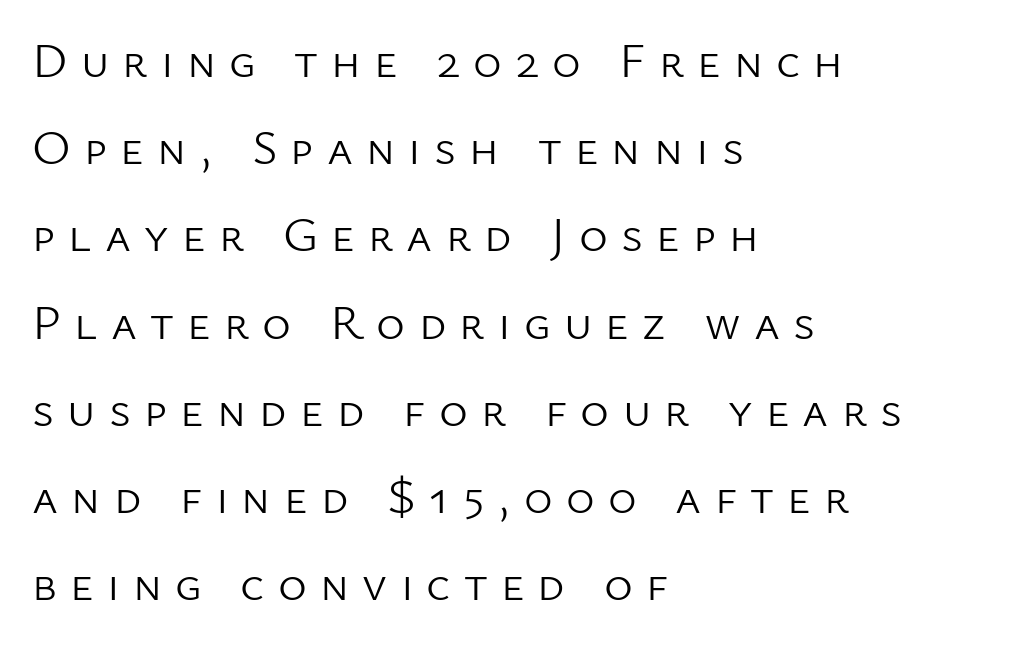
{"serif": "no", "italic": "no", "bold": "no", "weight": "light", "width": "normal", "stroke_contrast": "low", "x_height": "medium", "monospaced": "no", "underline": "no", "align": "left", "line_spacing_ratio": 1.78, "letter_spacing": "wide", "letter_spacing_em": 0.27, "glyph_px": 49}
